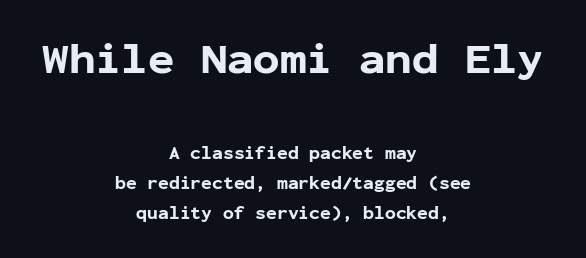
Typographic density is high because the face is bold. In terms of posture, this sample is upright. Monospaced: the letters line up in strict vertical columns. Only glyphs here, with clear space below each row.
